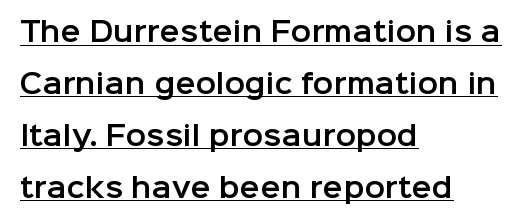
The image shows 27 px text type, upright; set left-aligned, loose line spacing (1.92x), normal letter spacing, underlined.
